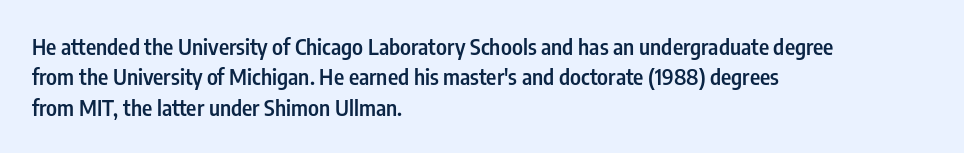
{"italic": "no", "bold": "semi", "underline": "no", "align": "left", "line_spacing": "normal", "line_spacing_ratio": 1.38, "letter_spacing": "normal", "letter_spacing_em": 0.0, "glyph_px": 22}
